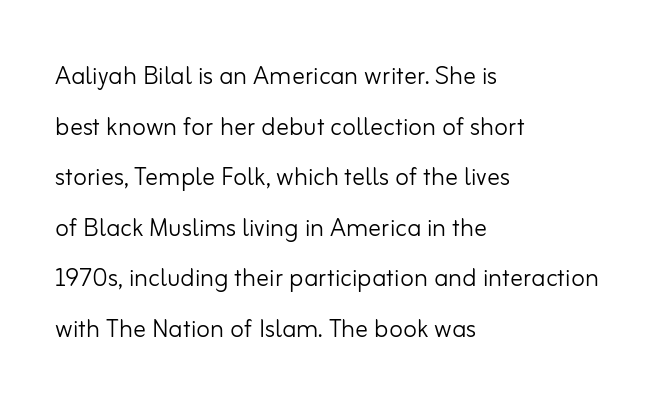
The image shows 32 px light sans-serif type, upright; set left-aligned, normal line spacing (1.58x), normal letter spacing, not underlined; low stroke contrast and a small x-height.
